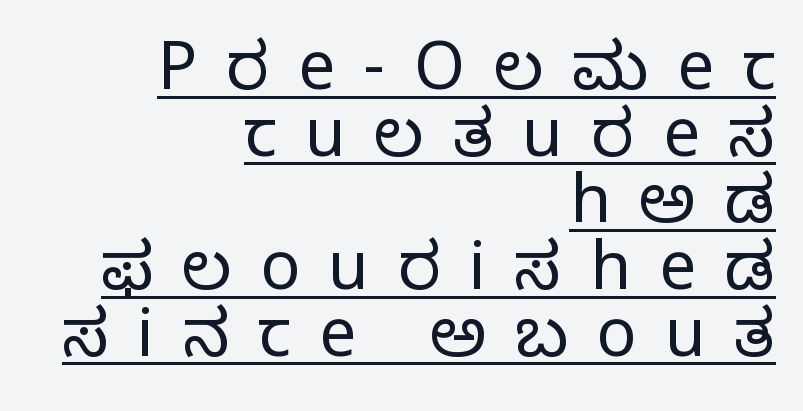
Q: Is the text bold? A: No.
Q: Is the text italic (slanted)? A: No, it is upright.
Q: Is the typeface a serif or a sans-serif typeface? A: Serif.
Q: Is the text underlined? A: Yes.
Q: How is the paragraph aligned? A: Right-aligned.
Q: Is the spacing between letters normal or unusually wide? A: Unusually wide.
Q: Is the spacing between lines tight, normal or loose? A: Tight.
Q: Width (condensed, normal, or wide)? A: Normal.
Q: Stroke contrast? A: Low.
Q: x-height? A: Large.
Q: Monospaced? A: No.
